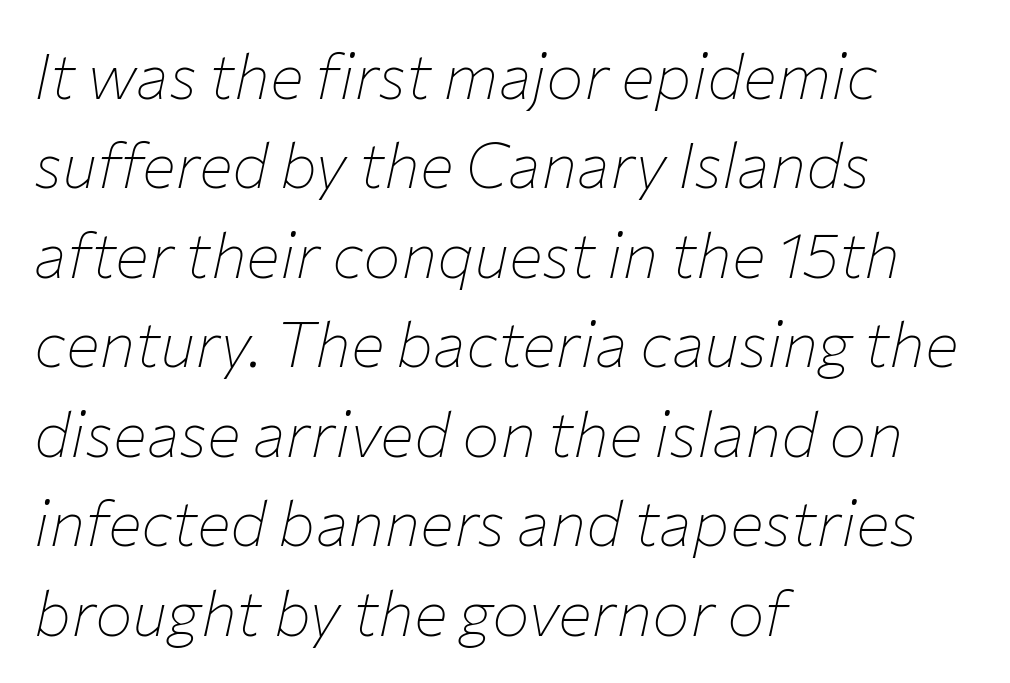
{"italic": "yes", "lean": "right", "slant_degrees": 12, "bold": "no", "weight": "thin", "width": "normal", "stroke_contrast": "low", "x_height": "medium", "monospaced": "no", "underline": "no", "align": "left", "line_spacing": "normal", "line_spacing_ratio": 1.42, "letter_spacing": "normal", "letter_spacing_em": 0.0, "glyph_px": 63}
